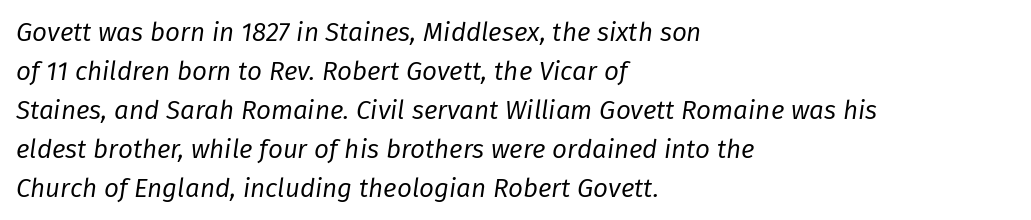
Q: Is the text bold? A: No.
Q: Is the text italic (slanted)? A: Yes, it leans right by about 8 degrees.
Q: Is the text underlined? A: No.
Q: How is the paragraph aligned? A: Left-aligned.
Q: Is the spacing between letters normal or unusually wide? A: Normal.
Q: Is the spacing between lines tight, normal or loose? A: Normal.
